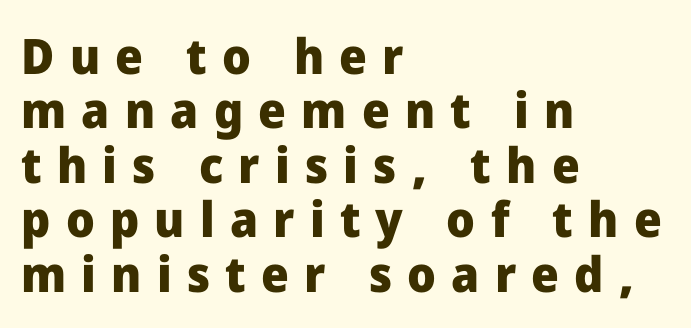
The image shows 49 px heavy sans-serif type, upright; set left-aligned, tight line spacing (1.11x), unusually wide letter spacing (+0.31 em), not underlined; low stroke contrast and a medium x-height.
